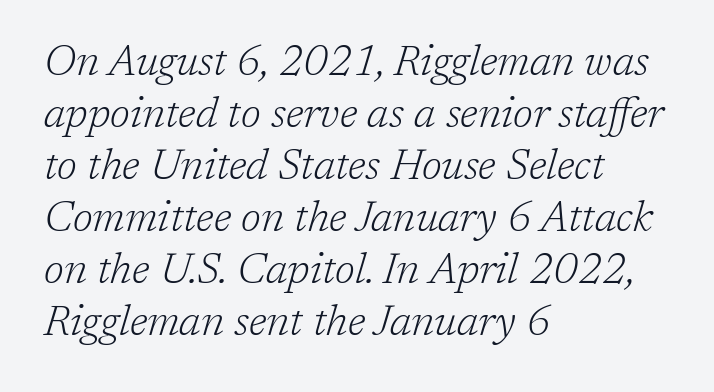
{"serif": "yes", "italic": "yes", "lean": "right", "slant_degrees": 17, "bold": "no", "weight": "light", "width": "normal", "stroke_contrast": "low", "x_height": "medium", "monospaced": "no", "underline": "no", "align": "left", "line_spacing_ratio": 1.24, "letter_spacing": "normal", "letter_spacing_em": 0.0, "glyph_px": 42}
